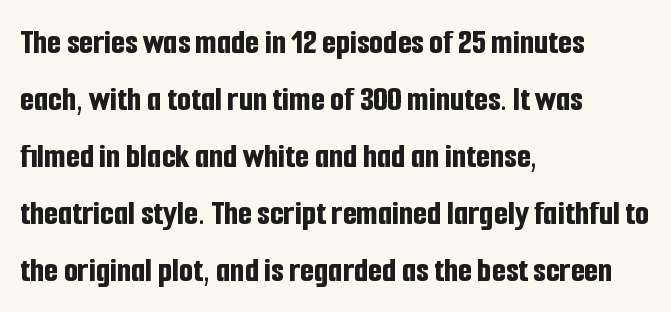
A typesetter would call this leading conventional body-copy spacing. Inter-character spacing is left at the font's built-in metrics. Strokes here are thick enough to call this a true bold. Posture: vertical. The glyphs in this specimen are sans serif.
